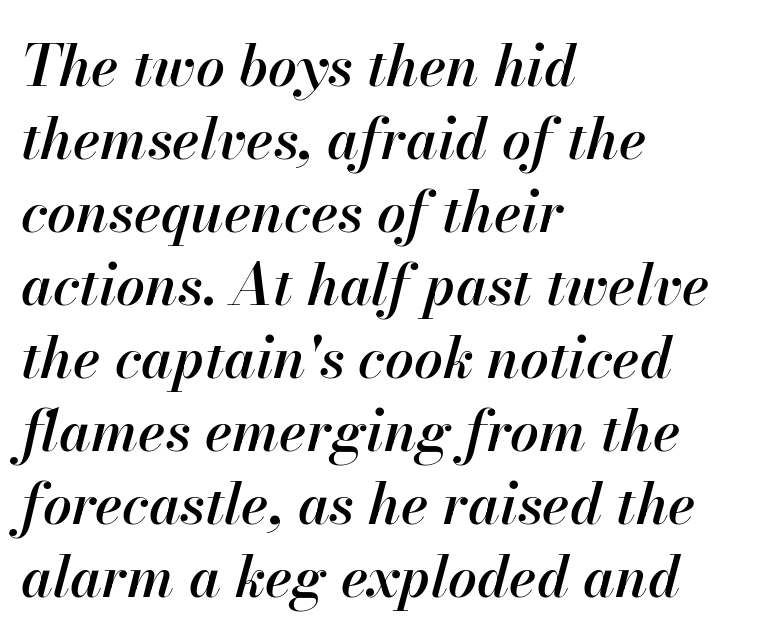
The paragraph has a hard left edge and a soft right edge. Students, note that the glyphs here touch the page at normal intervals. This rendering features lettering with no underline. Think of a printed novel: that variable character pitch is what you see here. Compared with an ordinary text face, these strokes are moderately heavier — a semibold. Notice how descenders clear the ascenders below comfortably — that's standard leading.
